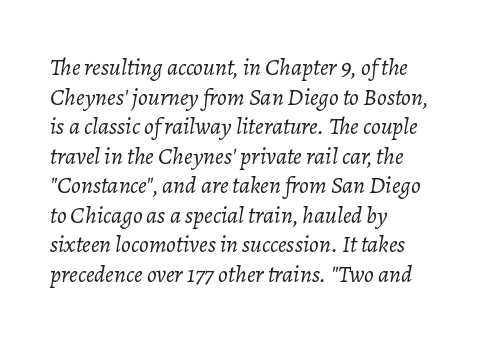
The passage is arranged the way most books set body copy — flush left. This rendering leaves character spacing at its baseline value. The glyphs look as if they've been sheared to an angle. Bold? No — there's no thickening of the strokes.
